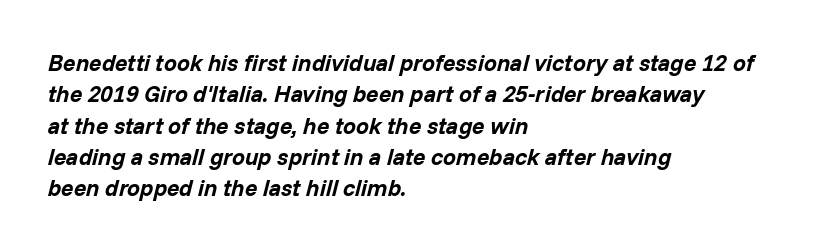
Q: Is the text bold? A: Yes.
Q: Is the text italic (slanted)? A: Yes, it leans right by about 14 degrees.
Q: Is the text underlined? A: No.
Q: How is the paragraph aligned? A: Left-aligned.
Q: Is the spacing between letters normal or unusually wide? A: Normal.
Q: Is the spacing between lines tight, normal or loose? A: Normal.
